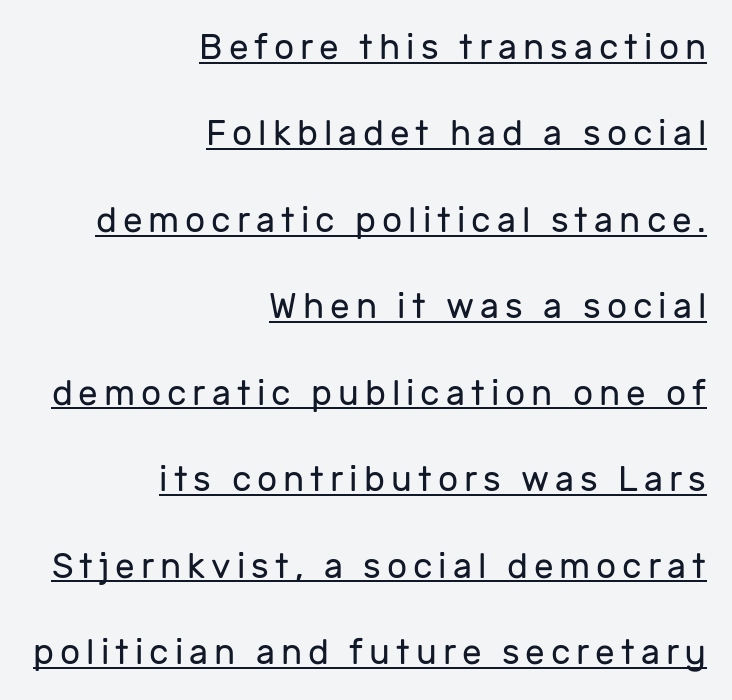
{"serif": "no", "italic": "no", "bold": "no", "weight": "regular", "width": "normal", "stroke_contrast": "low", "x_height": "medium", "monospaced": "no", "underline": "yes", "align": "right", "line_spacing": "loose", "line_spacing_ratio": 2.47, "glyph_px": 35}
